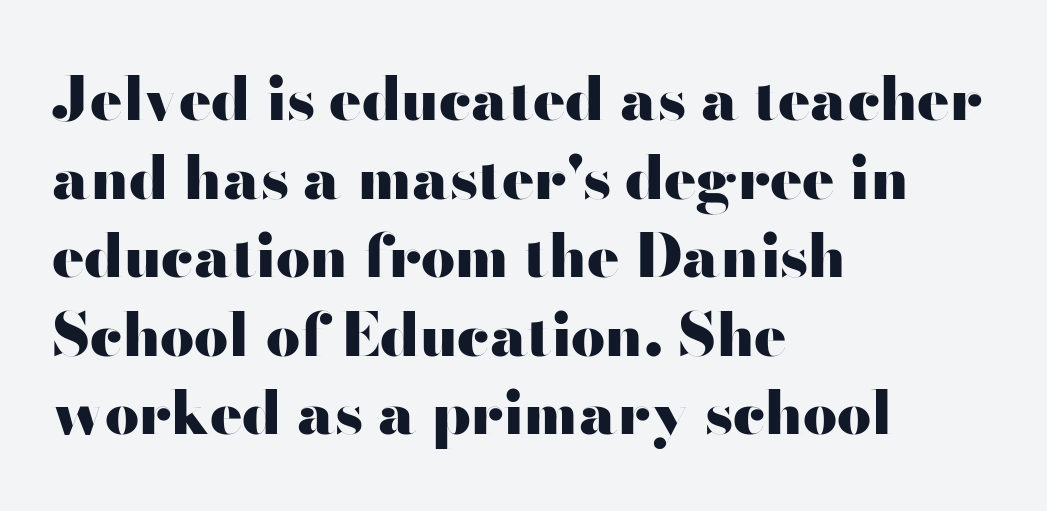
The image shows 60 px heavy, wide sans-serif type, upright; set left-aligned, normal line spacing (1.31x), normal letter spacing, not underlined; high stroke contrast and a small x-height.
